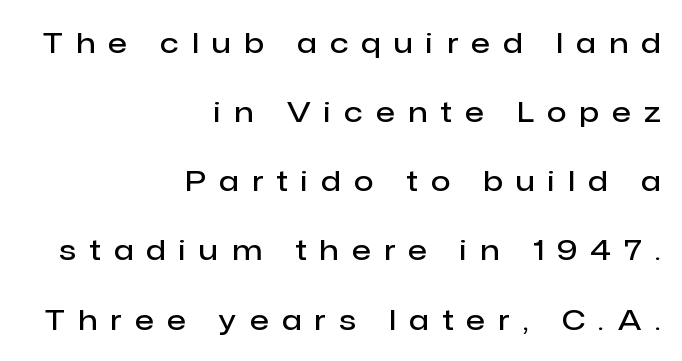
The gaps between neighbouring characters are conspicuously large. The space between consecutive lines is lavish. Looks like regular typesetting: each glyph gets only the width it needs. Leftover space on each line is placed entirely before the opening word. Honestly, there is no underline to notice here at all. A roman cut, with each character standing at attention.
